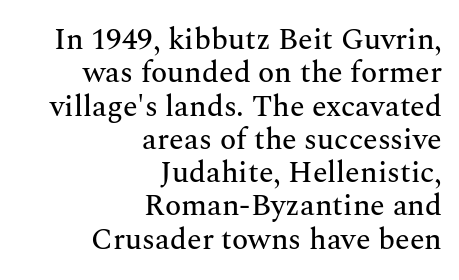
The image shows 30 px serif type, upright; set right-aligned, tight line spacing (1.11x), normal letter spacing, not underlined; medium stroke contrast and a medium x-height.
